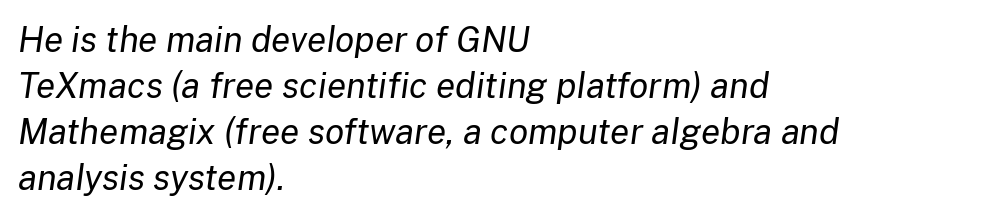
{"italic": "yes", "lean": "right", "slant_degrees": 8, "bold": "no", "weight": "regular", "width": "normal", "stroke_contrast": "low", "x_height": "medium", "monospaced": "no", "underline": "no", "align": "left", "line_spacing": "normal", "line_spacing_ratio": 1.31, "letter_spacing": "normal", "letter_spacing_em": 0.0, "glyph_px": 35}
